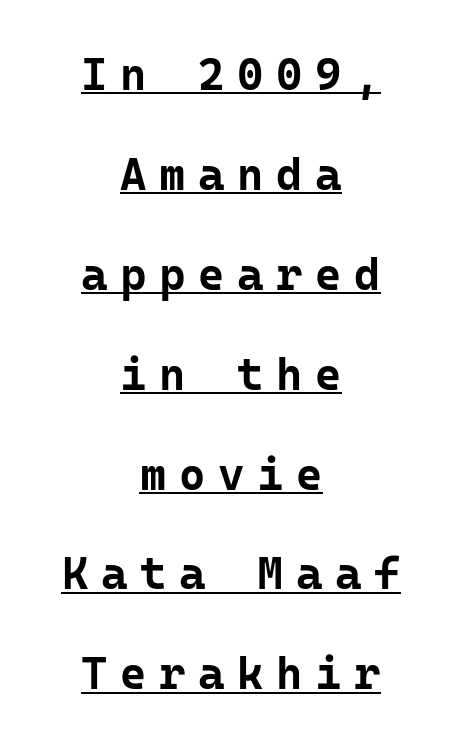
The image shows 45 px bold sans-serif type, upright, monospaced; set centered, loose line spacing (2.22x), unusually wide letter spacing (+0.28 em), underlined; low stroke contrast and a medium x-height.
